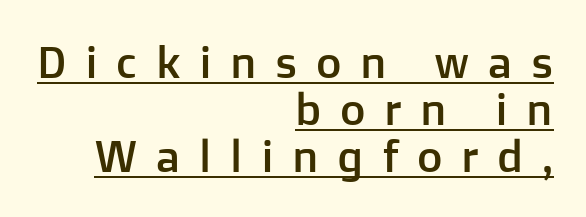
Looks like someone drew a line under every word here. Italic: no, the glyphs are upright roman. Characters follow at a spacing far wider than the type designer built in. Stroke terminals: plain, sans-serif. Caption: multi-line text, flush right, ragged left. Note the varied advance widths — an 'i' is clearly narrower than an 'm'.
